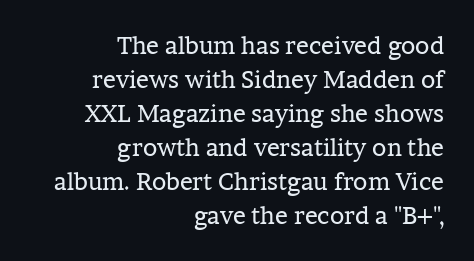
{"italic": "no", "bold": "no", "underline": "no", "align": "right", "line_spacing": "normal", "line_spacing_ratio": 1.42, "letter_spacing": "normal", "letter_spacing_em": 0.0, "glyph_px": 24}
